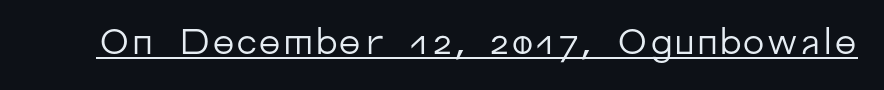
Q: Is the text bold? A: No.
Q: Is the text italic (slanted)? A: No, it is upright.
Q: Is the typeface a serif or a sans-serif typeface? A: Sans-serif.
Q: Is the text underlined? A: Yes.
Q: Is the spacing between letters normal or unusually wide? A: Normal.
Q: Width (condensed, normal, or wide)? A: Normal.
Q: Stroke contrast? A: Low.
Q: x-height? A: Medium.
Q: Monospaced? A: No.
